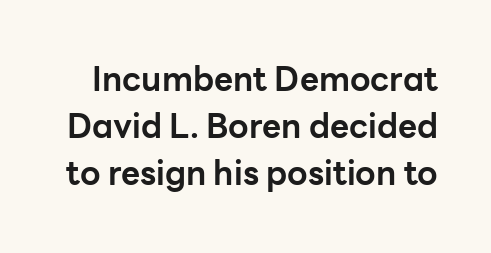
Q: Is the text bold? A: Yes.
Q: Is the text italic (slanted)? A: No, it is upright.
Q: Is the typeface a serif or a sans-serif typeface? A: Sans-serif.
Q: Is the text underlined? A: No.
Q: Is the spacing between letters normal or unusually wide? A: Normal.
Q: Is the spacing between lines tight, normal or loose? A: Normal.
Q: Width (condensed, normal, or wide)? A: Normal.
Q: Stroke contrast? A: Low.
Q: x-height? A: Medium.
Q: Monospaced? A: No.
